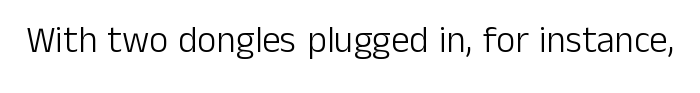
Unmarked baselines from the first word to the last. This is not heavy type; no bold has been used. The font's upright variant was chosen for this text. There is no visible air inserted between adjacent glyphs. These lines are rendered in a variable-pitch font. The characters display no serif detailing; their extremities are plain.
